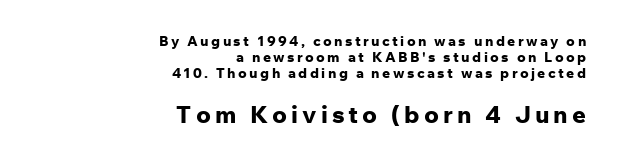
{"italic": "no", "bold": "yes", "underline": "no", "align": "right", "line_spacing": "tight", "line_spacing_ratio": 1.14, "larger_block": "second", "size_ratio": 1.71, "glyph_px": 24}
